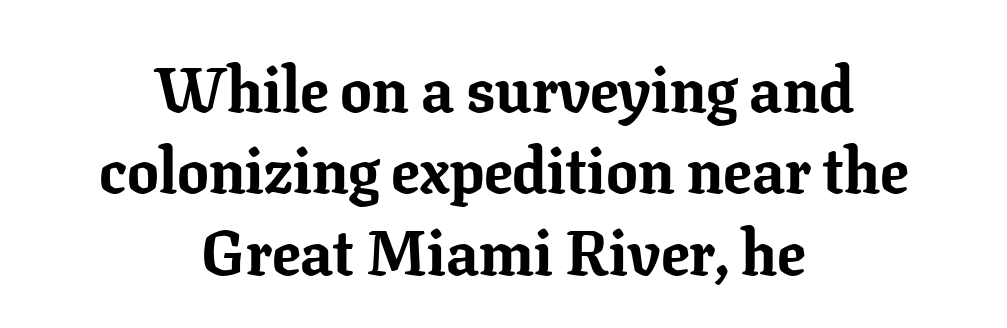
The image shows 63 px bold serif type, upright; set centered, normal line spacing (1.29x), normal letter spacing, not underlined; low stroke contrast and a medium x-height.
